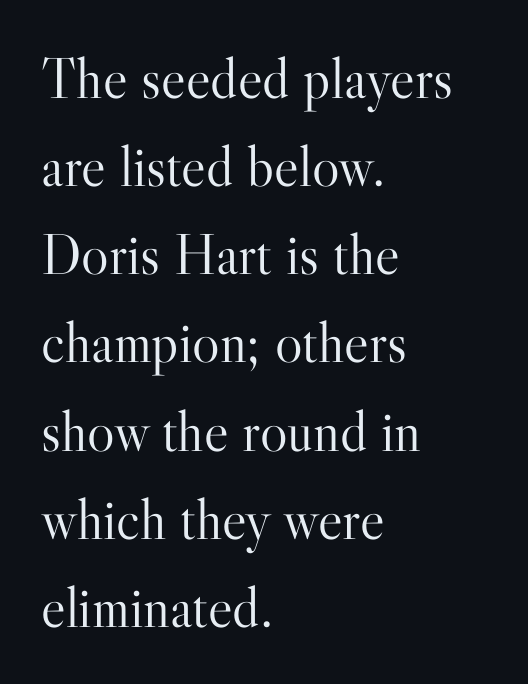
Q: Is the text bold? A: No.
Q: Is the text italic (slanted)? A: No, it is upright.
Q: Is the typeface a serif or a sans-serif typeface? A: Serif.
Q: Is the text underlined? A: No.
Q: How is the paragraph aligned? A: Left-aligned.
Q: Is the spacing between letters normal or unusually wide? A: Normal.
Q: Is the spacing between lines tight, normal or loose? A: Normal.
Q: Width (condensed, normal, or wide)? A: Normal.
Q: Stroke contrast? A: High.
Q: x-height? A: Small.
Q: Monospaced? A: No.
